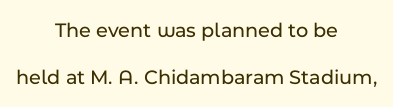
{"italic": "no", "underline": "no", "align": "center", "line_spacing": "loose", "line_spacing_ratio": 2.24, "letter_spacing": "normal", "letter_spacing_em": 0.0, "glyph_px": 21}
